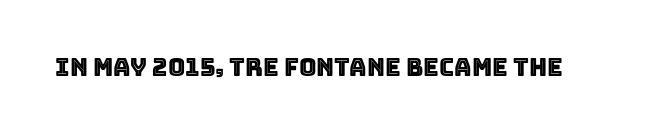
The image shows 24 px text type, upright; set normal letter spacing, not underlined.
